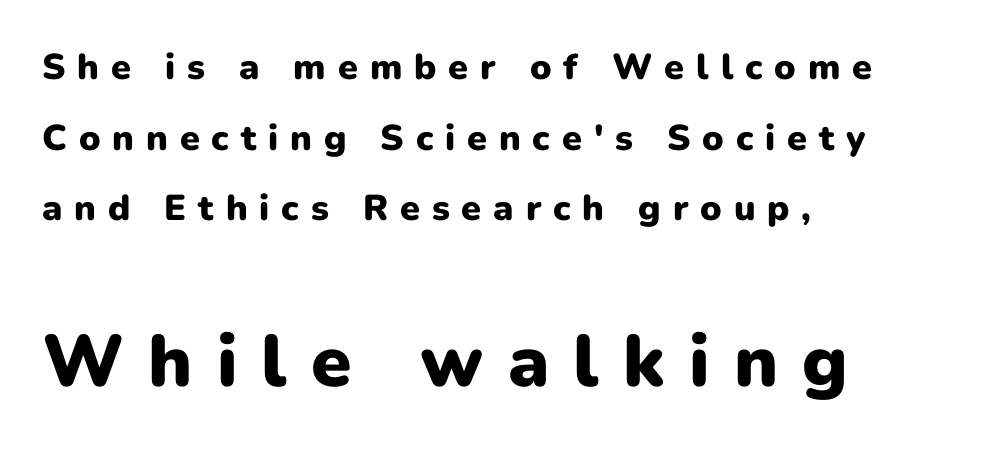
Teacher's note: observe the even left margin — that is flush-left alignment. Posture: straight, roman, zero tilt. Clear beneath every line of the passage. The type family on display is of the sans-serif kind. Notice how thick the strokes are: this is what a full bold looks like. The type is letterspaced generously, with wide tracking.
